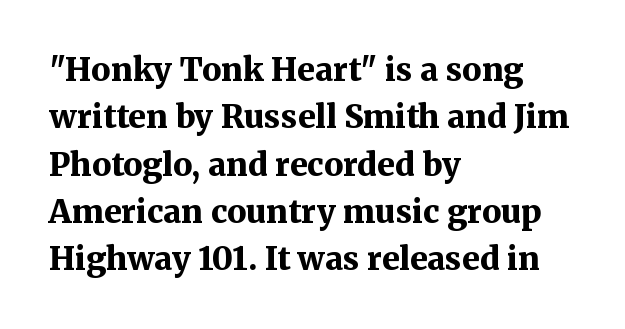
{"serif": "yes", "italic": "no", "bold": "yes", "weight": "bold", "width": "normal", "stroke_contrast": "medium", "x_height": "medium", "monospaced": "no", "underline": "no", "align": "left", "line_spacing": "normal", "line_spacing_ratio": 1.48, "letter_spacing": "normal", "letter_spacing_em": 0.0, "glyph_px": 32}
